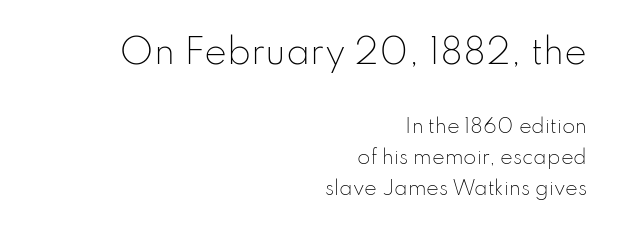
{"serif": "no", "italic": "no", "bold": "no", "weight": "light", "width": "normal", "stroke_contrast": "low", "x_height": "small", "monospaced": "no", "underline": "no", "align": "right", "line_spacing": "normal", "line_spacing_ratio": 1.62, "letter_spacing": "normal", "letter_spacing_em": 0.0, "larger_block": "first", "size_ratio": 1.79, "glyph_px": 34}
